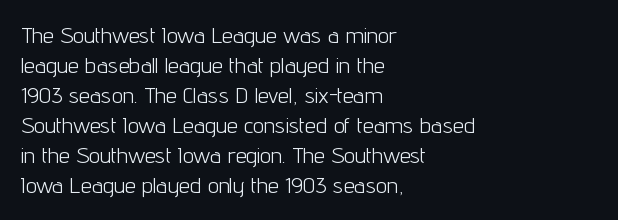
Reading down the column, the eye jumps a familiar distance to each next line. Left-aligned paragraph, ragged on the right. Check under the words: just untouched page. Nope, not italic — everything's standing straight.
